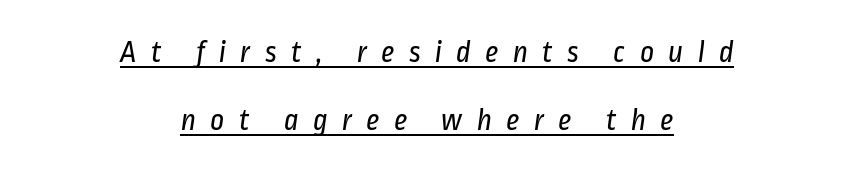
The image shows 31 px regular-weight, condensed sans-serif type; set centered, loose line spacing (2.2x), unusually wide letter spacing (+0.46 em), underlined; low stroke contrast and a medium x-height.
